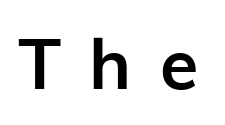
A roman cut, with each character standing at attention. Here the glyphs are tracked loosely, breaking word shapes into spaced letters. Students, this is bold: see how much ink each stroke carries. The rendering uses natural spacing where letterforms have individual widths. Nobody drew a line under any word here. Are there feet on the stems? There aren't — it's a sans.
